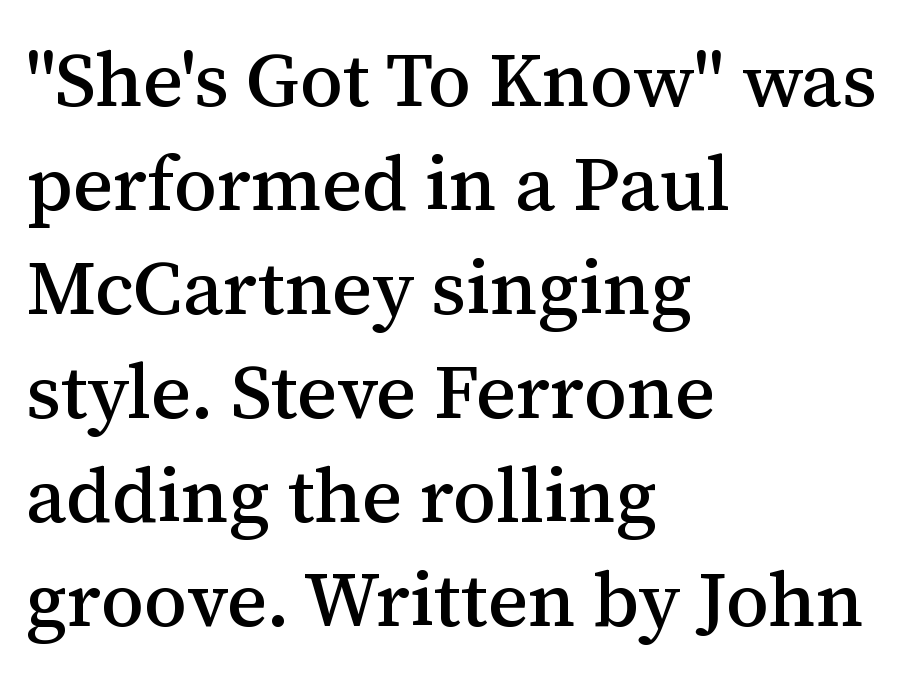
{"serif": "yes", "italic": "no", "width": "normal", "stroke_contrast": "medium", "x_height": "medium", "monospaced": "no", "underline": "no", "align": "left", "line_spacing": "normal", "line_spacing_ratio": 1.35, "letter_spacing": "normal", "letter_spacing_em": 0.0, "glyph_px": 77}
